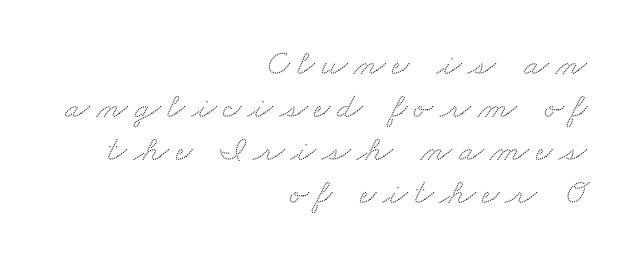
{"serif": "yes", "width": "wide", "stroke_contrast": "medium", "x_height": "small", "monospaced": "no", "underline": "no", "align": "right", "line_spacing_ratio": 1.19, "glyph_px": 36}
